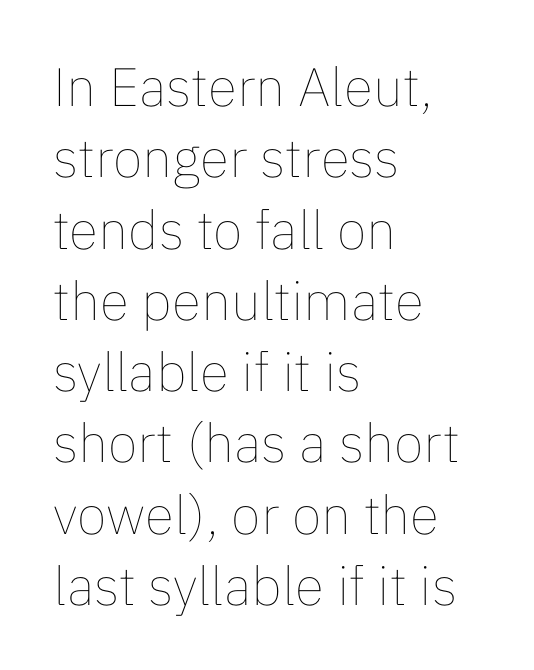
The image shows 54 px thin type, upright; set left-aligned, normal line spacing (1.32x), normal letter spacing, not underlined; low stroke contrast and a medium x-height.
